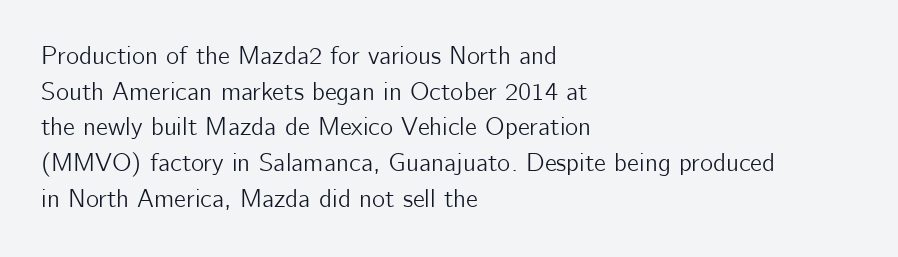
The image shows 25 px text type, upright; set left-aligned, normal line spacing (1.43x), normal letter spacing, not underlined.
